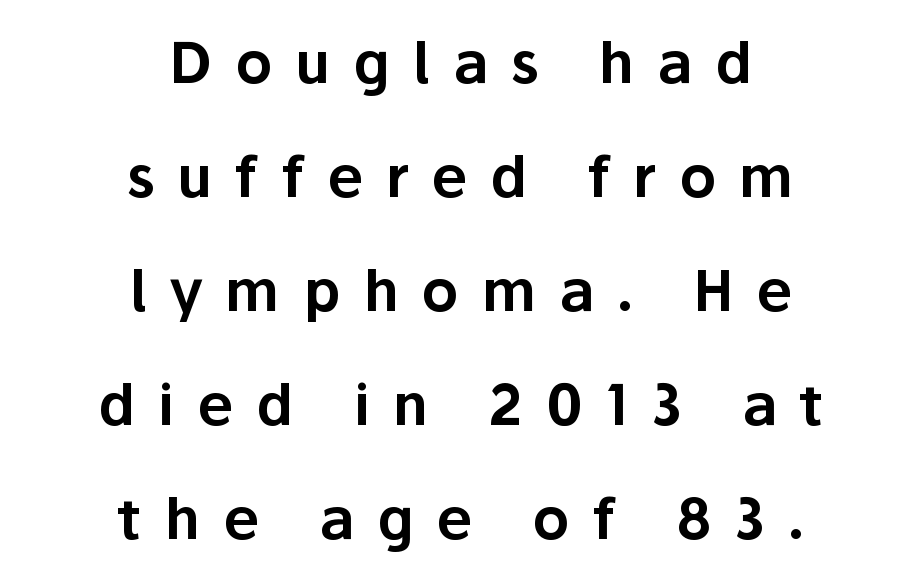
The face used here is proportionally spaced, like ordinary book or web type. Short and long lines alike share a common midpoint. Just letters on the line, the space beneath them empty. Line spacing here is loose. Observe the wide spacing: letters keep a clear distance from each other.
